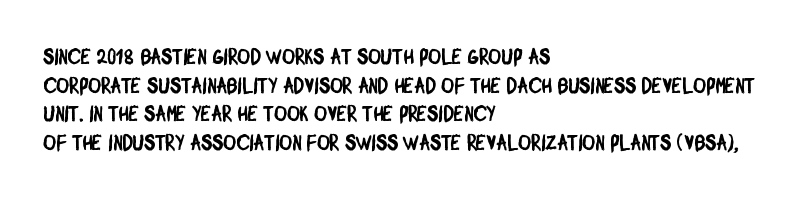
Just letters on the line, the space beneath them empty. This block has exactly the height ordinary leading produces. Letter spacing: default. These lines are set flush left with a ragged right edge.
